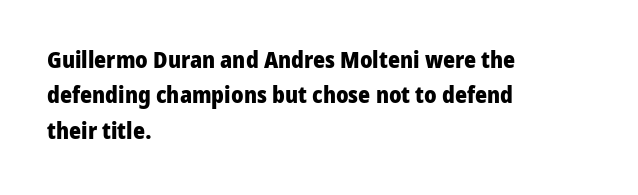
The strip under each line holds only bare page. The designer left line spacing at the default. Typeset ragged right — the left edge is the straight one. Heavy-handed strokes throughout: this text is bold.
